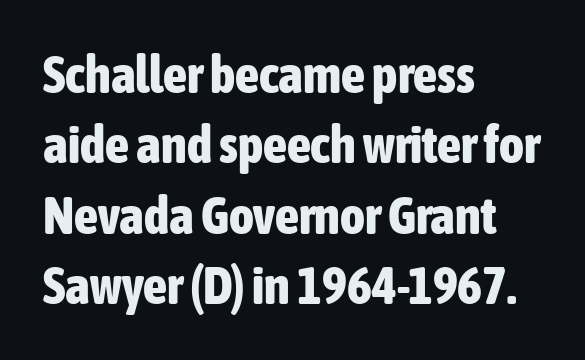
The image shows 53 px bold, condensed sans-serif type, upright; set left-aligned, normal line spacing (1.33x), normal letter spacing, not underlined; low stroke contrast and a medium x-height.
